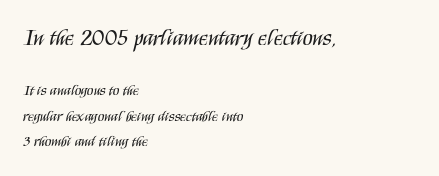
The image shows 23 px text type; set left-aligned, normal line spacing (1.69x), normal letter spacing, not underlined; the first (top) block is 1.53x larger.
